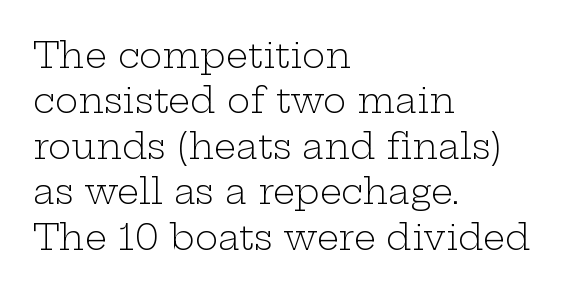
{"serif": "yes", "italic": "no", "bold": "no", "weight": "light", "width": "wide", "stroke_contrast": "low", "x_height": "medium", "monospaced": "no", "underline": "no", "align": "left", "line_spacing": "normal", "line_spacing_ratio": 1.3, "letter_spacing": "normal", "letter_spacing_em": 0.0, "glyph_px": 35}
